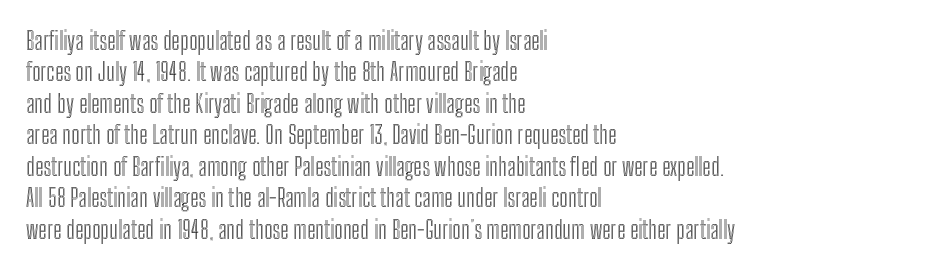
Here the glyphs are tracked normally, forming tight word shapes. Type without underlining. A roman cut, with each character standing at attention. A classic flush-left, rag-right setting is used for this passage.
